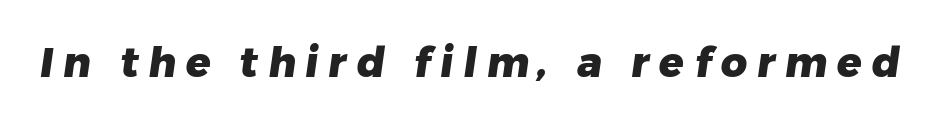
Q: Is the text bold? A: Yes.
Q: Is the typeface a serif or a sans-serif typeface? A: Sans-serif.
Q: Is the text underlined? A: No.
Q: Is the spacing between letters normal or unusually wide? A: Unusually wide.
Q: Width (condensed, normal, or wide)? A: Normal.
Q: Stroke contrast? A: Low.
Q: x-height? A: Medium.
Q: Monospaced? A: No.
